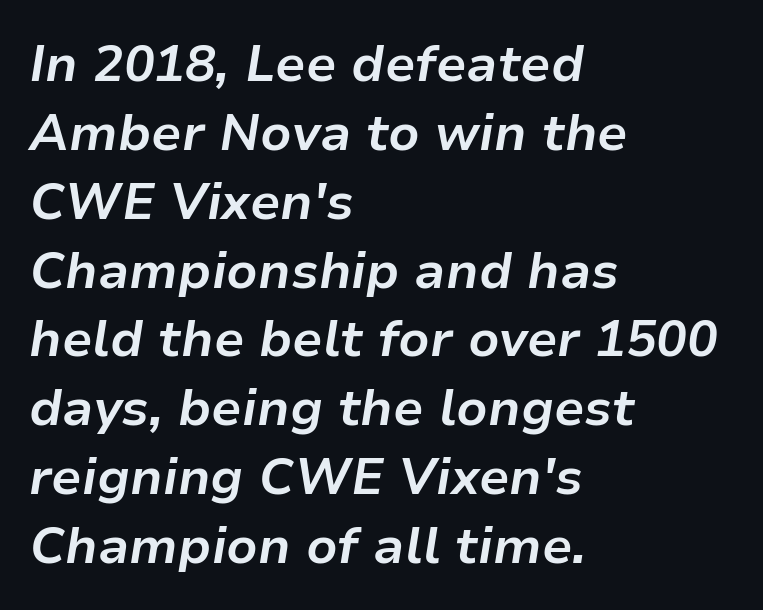
{"italic": "yes", "lean": "right", "slant_degrees": 9, "bold": "yes", "weight": "bold", "width": "normal", "stroke_contrast": "low", "x_height": "medium", "monospaced": "no", "underline": "no", "align": "left", "line_spacing": "normal", "line_spacing_ratio": 1.35, "letter_spacing": "normal", "letter_spacing_em": 0.0, "glyph_px": 51}
